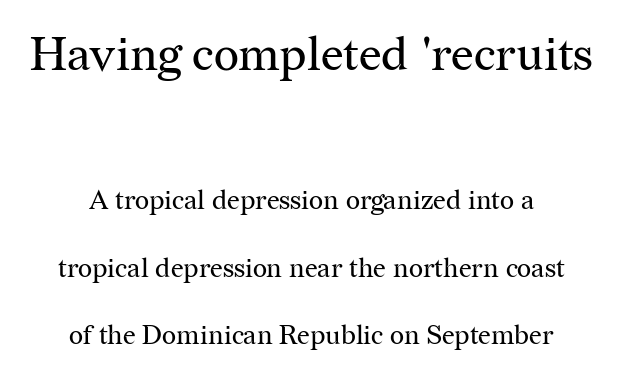
Character widths vary here, with narrow letters taking less room than wide ones. How are the letters spaced? Ordinarily, with no added tracking. The initial chunk of copy outweighs the following chunk in type size. The lines are quadded center. Beneath every word, the page is bare. The weight tops out at a normal text grade.
